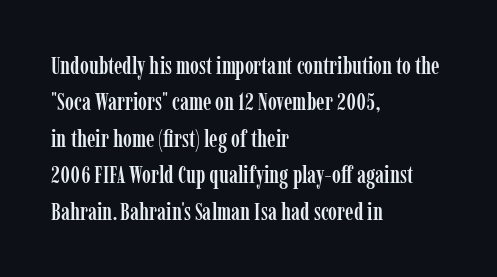
Q: Is the text italic (slanted)? A: No, it is upright.
Q: Is the text underlined? A: No.
Q: How is the paragraph aligned? A: Left-aligned.
Q: Is the spacing between letters normal or unusually wide? A: Normal.
Q: Is the spacing between lines tight, normal or loose? A: Normal.
